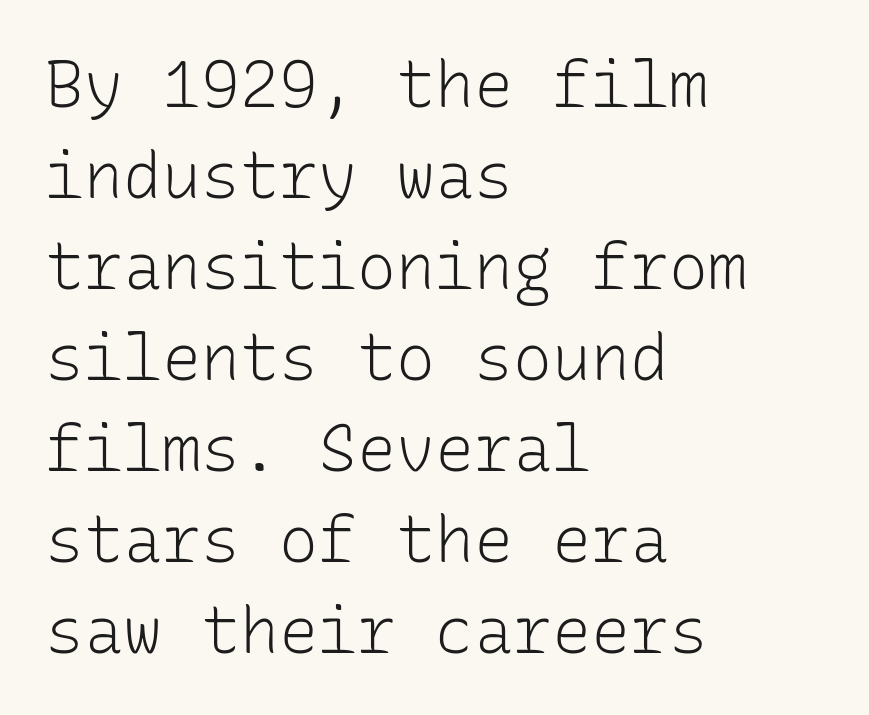
{"serif": "no", "italic": "no", "bold": "no", "weight": "light", "width": "normal", "stroke_contrast": "low", "x_height": "medium", "monospaced": "yes", "underline": "no", "align": "left", "line_spacing": "normal", "line_spacing_ratio": 1.4, "letter_spacing": "normal", "letter_spacing_em": 0.0, "glyph_px": 65}
